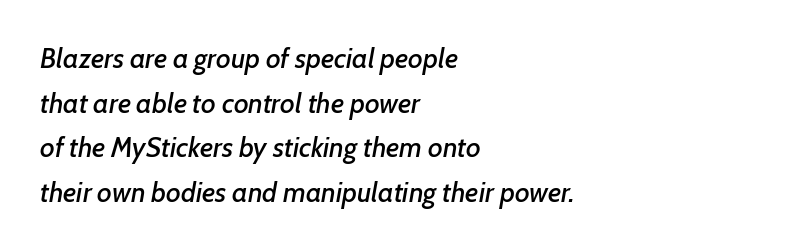
The vertical gap from one line to the next is medium. Letter spacing: default. The letters advance in unequal steps, a hallmark of proportional type. The rendering anchors every line to the left-hand side. Looking at the ascenders, they clearly lean. The space beneath each line is pristine and unruled.
